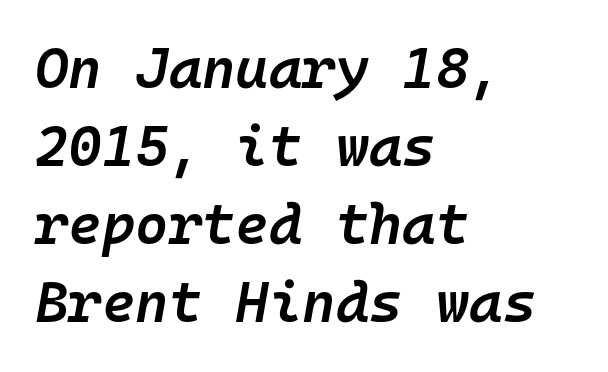
{"italic": "yes", "lean": "right", "slant_degrees": 10, "bold": "semi", "weight": "semibold", "width": "normal", "stroke_contrast": "low", "x_height": "medium", "monospaced": "yes", "underline": "no", "align": "left", "line_spacing": "normal", "line_spacing_ratio": 1.37, "letter_spacing": "normal", "letter_spacing_em": 0.0, "glyph_px": 57}
